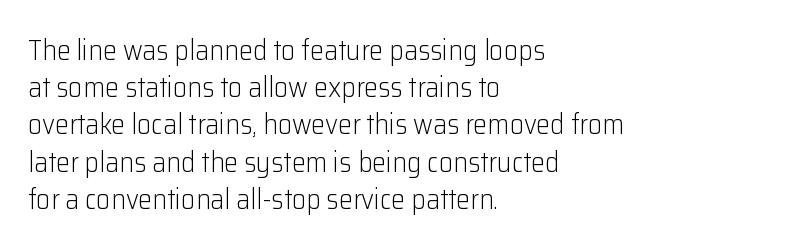
The image shows 28 px light sans-serif type, upright; set left-aligned, normal line spacing (1.33x), normal letter spacing, not underlined; low stroke contrast and a medium x-height.
